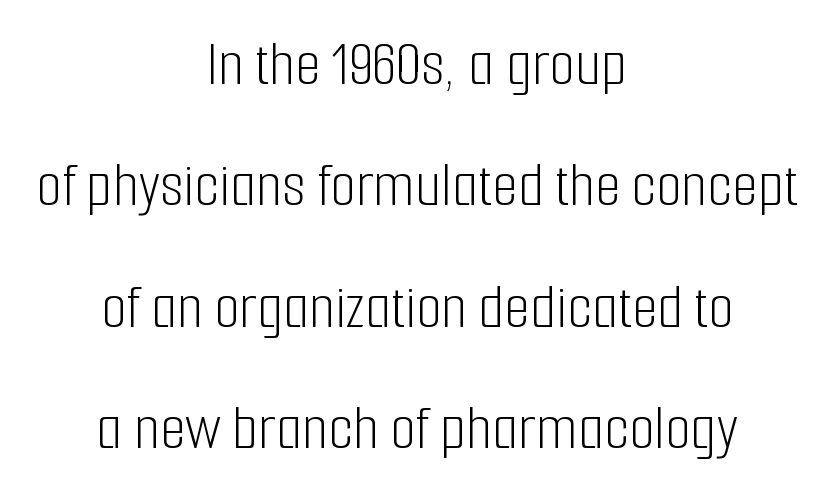
The foot of each line stays bare and open. The passage shown is typed in a proportional face where columns would drift. The rendering shows plain stroke endings on the letterforms — a sans-serif design. Caption: standard tracking, unaltered.
